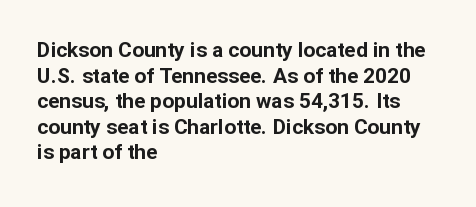
{"italic": "no", "bold": "yes", "underline": "no", "align": "left", "line_spacing_ratio": 1.22, "letter_spacing": "normal", "letter_spacing_em": 0.0, "glyph_px": 21}
